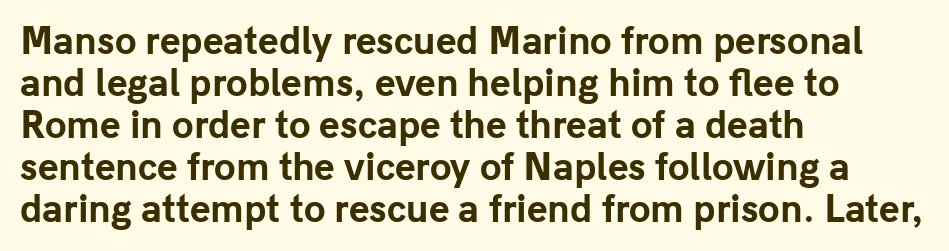
The image shows 35 px bold sans-serif type, upright; set left-aligned, line spacing 1.2x, normal letter spacing, not underlined; low stroke contrast and a medium x-height.
